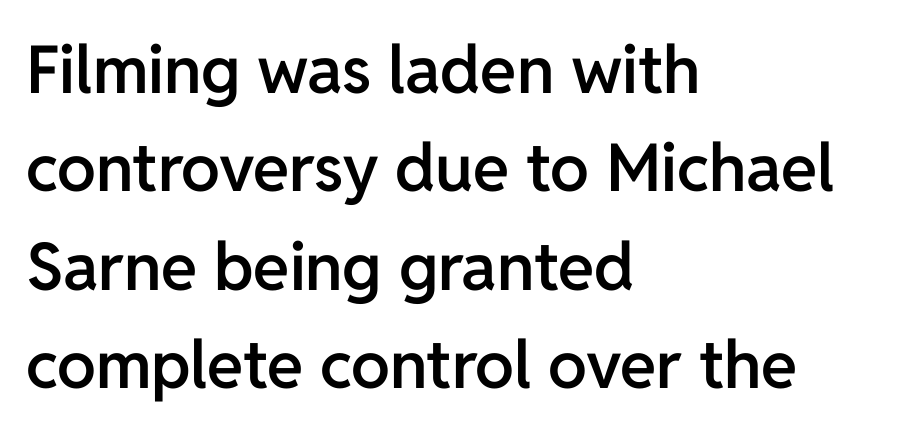
{"serif": "no", "italic": "no", "bold": "semi", "weight": "semibold", "width": "normal", "stroke_contrast": "low", "x_height": "medium", "monospaced": "no", "underline": "no", "align": "left", "line_spacing": "normal", "line_spacing_ratio": 1.49, "letter_spacing": "normal", "letter_spacing_em": 0.0, "glyph_px": 66}
